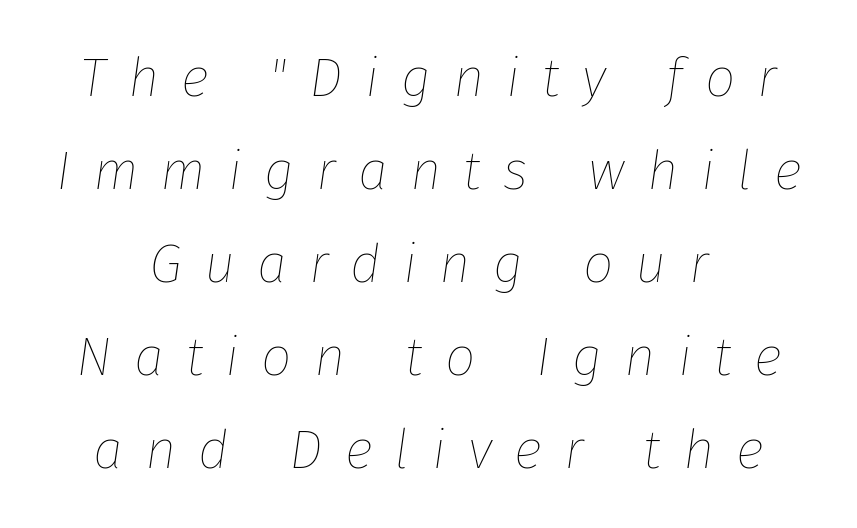
Italic? Definitely — the glyphs are oblique. The face used here is proportionally spaced, like ordinary book or web type. Heft: none added — not bold. Notice how the passage keeps no hard edge, just a central spine. The tracking reads as deliberately expanded to a designer's eye. Underlining? Definitely not there.
